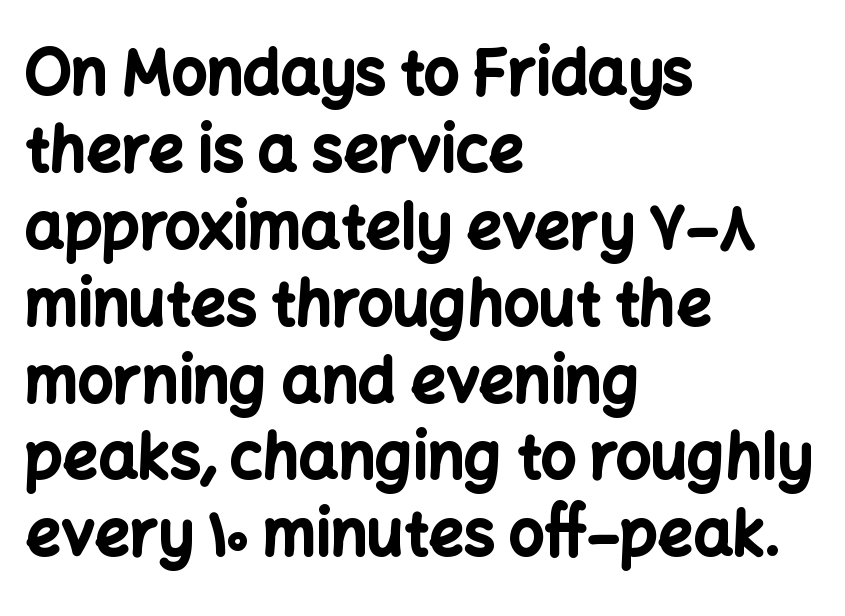
Lines of text with bare space underneath. Classification — sans serif. Nothing unusual about the tracking: characters are spaced as the font intends. Its strokes are broad and dark, the hallmark of bold type. The text block is weighted toward the left margin, trailing off unevenly rightward. This sample has the flowing, uneven cadence of proportional lettering.
